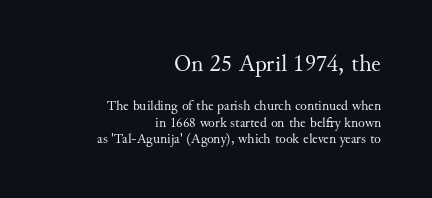
Q: Is the text bold? A: No.
Q: Is the text italic (slanted)? A: No, it is upright.
Q: Is the text underlined? A: No.
Q: How is the paragraph aligned? A: Right-aligned.
Q: Is the spacing between letters normal or unusually wide? A: Normal.
Q: Which block of text is set in a larger size, the first (top) or the second (bottom)? A: The first (top) one.
